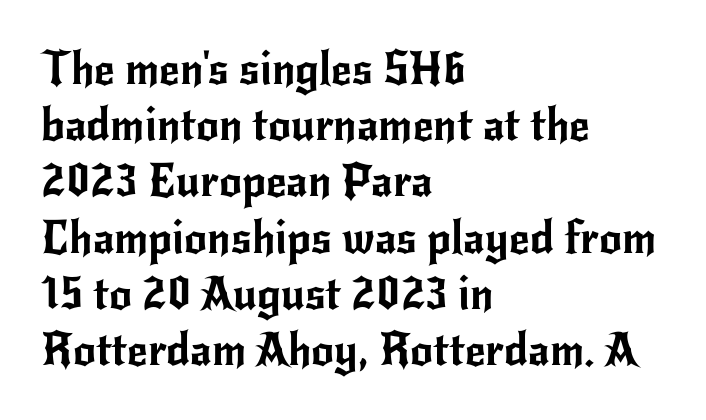
Looks like regular typesetting: each glyph gets only the width it needs. No feet cap the strokes, marking this as sans-serif type. This is the regular roman posture of the typeface. Students, observe: this is what conventionally led text looks like. The space directly below the letters is spotless.
